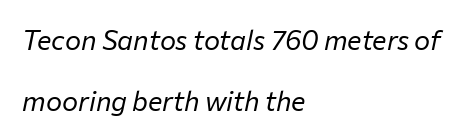
{"italic": "yes", "lean": "right", "slant_degrees": 12, "bold": "no", "underline": "no", "align": "left", "line_spacing": "loose", "line_spacing_ratio": 2.25, "letter_spacing": "normal", "letter_spacing_em": 0.0, "glyph_px": 27}
